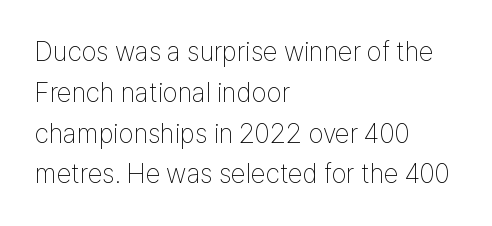
The image shows 27 px text type, upright; set left-aligned, normal line spacing (1.51x), normal letter spacing, not underlined.
